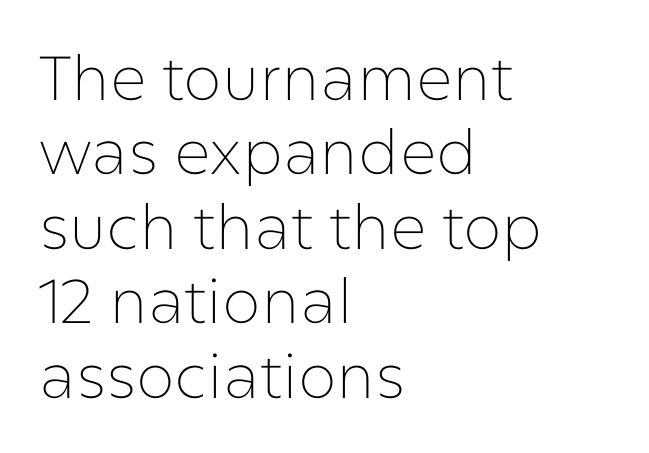
The image shows 62 px thin sans-serif type, upright; set left-aligned, line spacing 1.2x, normal letter spacing, not underlined; low stroke contrast and a medium x-height.
